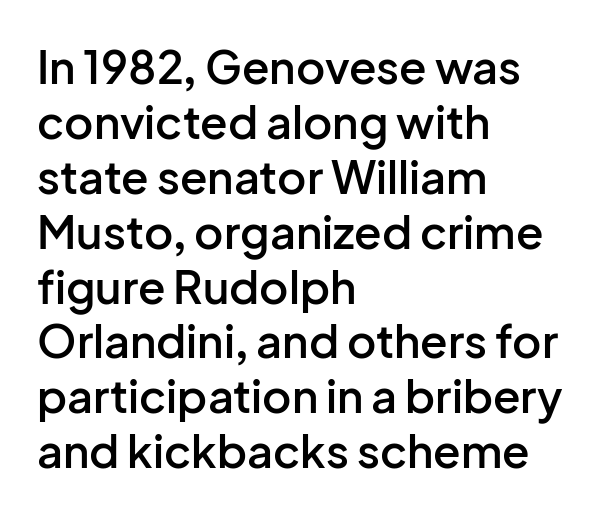
Q: Is the text bold? A: Semi-bold.
Q: Is the text italic (slanted)? A: No, it is upright.
Q: Is the typeface a serif or a sans-serif typeface? A: Sans-serif.
Q: Is the text underlined? A: No.
Q: How is the paragraph aligned? A: Left-aligned.
Q: Is the spacing between letters normal or unusually wide? A: Normal.
Q: Width (condensed, normal, or wide)? A: Normal.
Q: Stroke contrast? A: Low.
Q: x-height? A: Medium.
Q: Monospaced? A: No.
